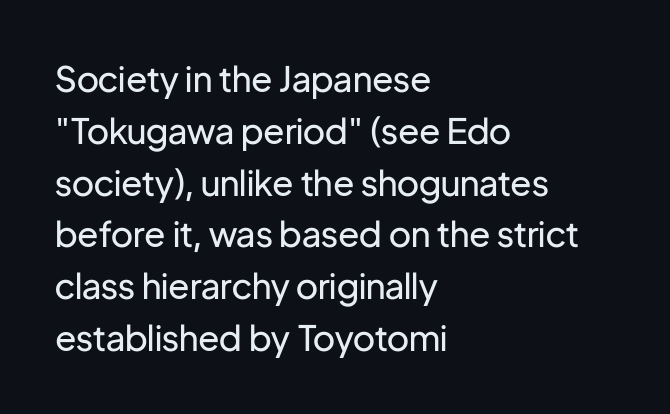
Type without underlining. Think of a printed novel: that variable character pitch is what you see here. Nope, not italic — everything's standing straight. The rendering anchors every line to the left-hand side. The font family rendered here belongs to the sans-serif group. The passage shown stacks its lines at a standard gap.
